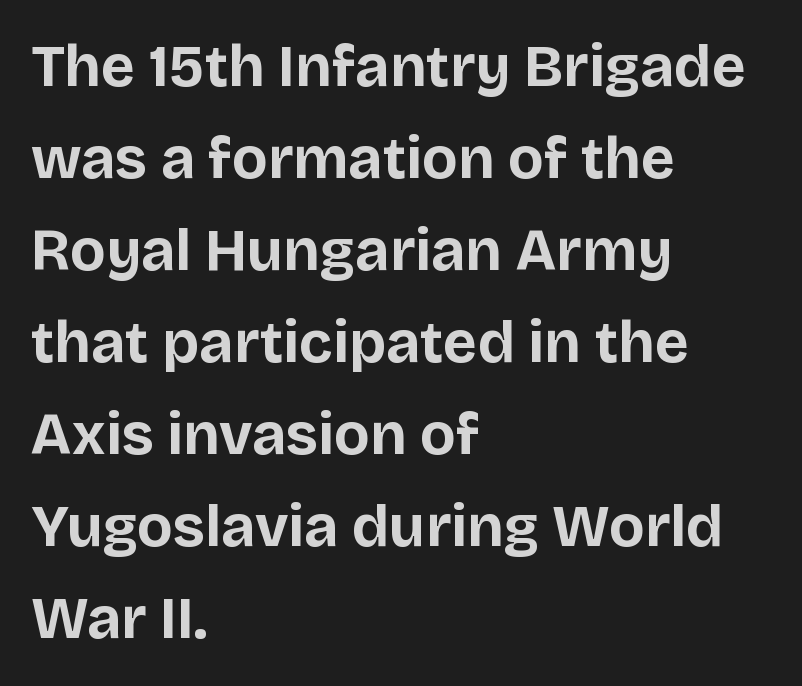
Q: Is the text bold? A: Yes.
Q: Is the text italic (slanted)? A: No, it is upright.
Q: Is the typeface a serif or a sans-serif typeface? A: Sans-serif.
Q: Is the text underlined? A: No.
Q: How is the paragraph aligned? A: Left-aligned.
Q: Is the spacing between letters normal or unusually wide? A: Normal.
Q: Is the spacing between lines tight, normal or loose? A: Normal.
Q: Width (condensed, normal, or wide)? A: Normal.
Q: Stroke contrast? A: Low.
Q: x-height? A: Large.
Q: Monospaced? A: No.
